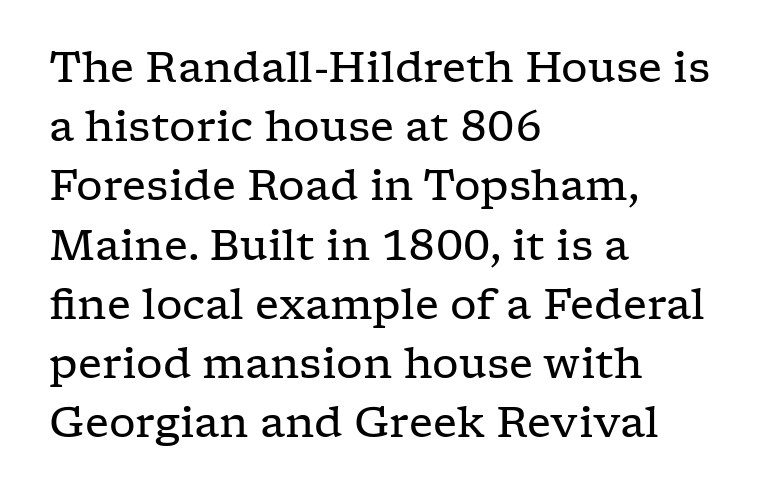
{"serif": "yes", "italic": "no", "bold": "no", "weight": "regular", "width": "wide", "stroke_contrast": "low", "x_height": "medium", "monospaced": "no", "underline": "no", "align": "left", "line_spacing": "normal", "line_spacing_ratio": 1.41, "letter_spacing": "normal", "letter_spacing_em": 0.0, "glyph_px": 42}
